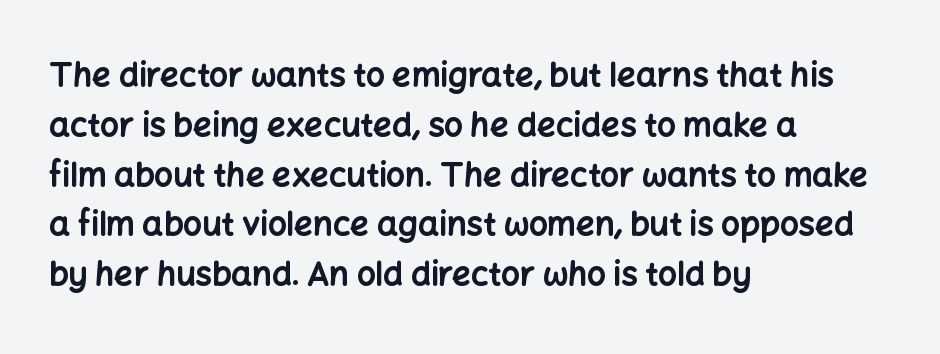
Q: Is the text bold? A: Yes.
Q: Is the text italic (slanted)? A: No, it is upright.
Q: Is the typeface a serif or a sans-serif typeface? A: Sans-serif.
Q: Is the text underlined? A: No.
Q: How is the paragraph aligned? A: Left-aligned.
Q: Is the spacing between letters normal or unusually wide? A: Normal.
Q: Is the spacing between lines tight, normal or loose? A: Normal.
Q: Width (condensed, normal, or wide)? A: Normal.
Q: Stroke contrast? A: Low.
Q: x-height? A: Medium.
Q: Monospaced? A: No.
